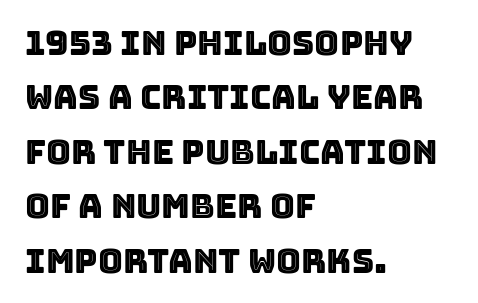
The type sits square on the baseline with zero lean. Where is the straight margin? On the left. Do the characters align in a grid? No, the font is proportional. Underlining? Definitely not there.
